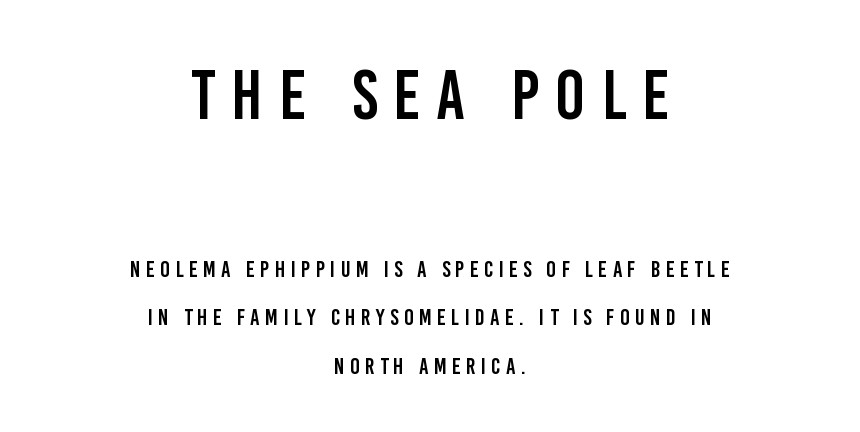
{"serif": "no", "italic": "no", "width": "condensed", "stroke_contrast": "low", "x_height": "large", "monospaced": "no", "underline": "no", "align": "center", "line_spacing": "loose", "line_spacing_ratio": 2.1, "letter_spacing": "wide", "letter_spacing_em": 0.23, "larger_block": "first", "size_ratio": 3.04, "glyph_px": 70}
